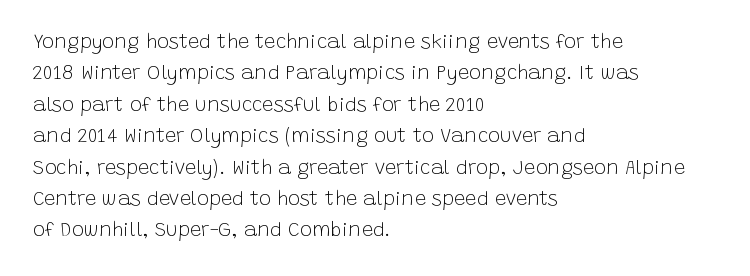
{"italic": "no", "bold": "no", "underline": "no", "align": "left", "line_spacing": "normal", "line_spacing_ratio": 1.57, "letter_spacing": "normal", "letter_spacing_em": 0.0, "glyph_px": 20}
